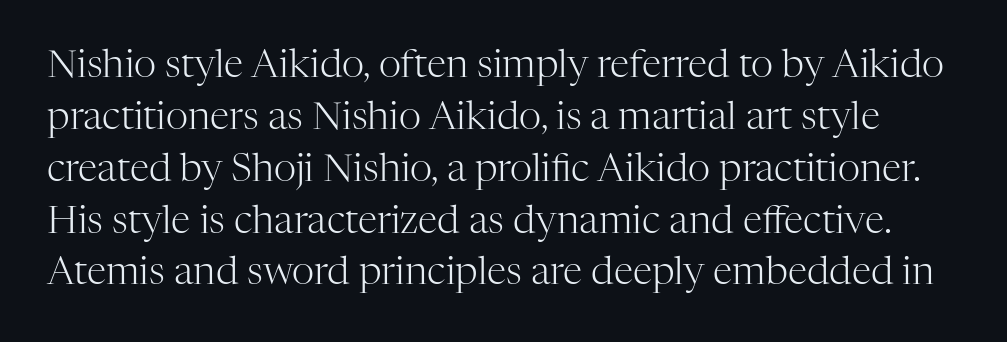
The image shows 39 px light serif type, upright; set normal line spacing (1.33x), normal letter spacing, not underlined; high stroke contrast and a medium x-height.
